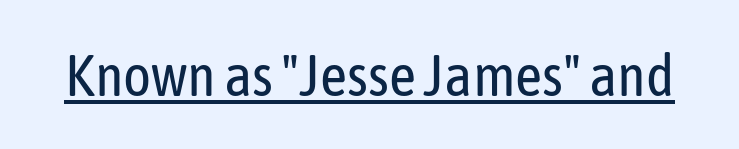
The image shows 59 px regular-weight, condensed sans-serif type, upright; set normal letter spacing, underlined; low stroke contrast and a medium x-height.
